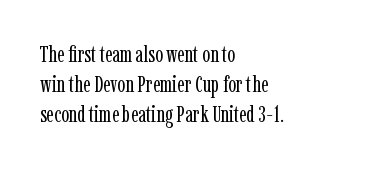
Teacher's note: observe the even left margin — that is flush-left alignment. Does extra space separate the letters? No, they use regular spacing. In terms of posture, this sample is upright. The glyphs are unaccompanied by any horizontal stroke below them. The lines sit at an ordinary, default distance from one another.
